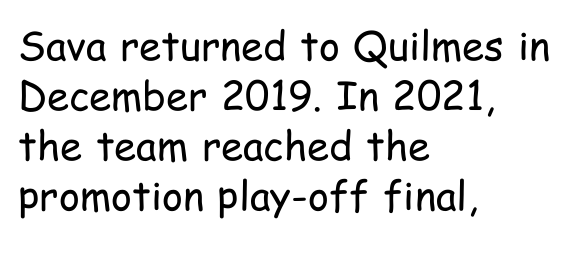
{"serif": "no", "italic": "no", "bold": "no", "weight": "regular", "width": "condensed", "stroke_contrast": "low", "x_height": "medium", "monospaced": "no", "underline": "no", "align": "left", "line_spacing": "normal", "line_spacing_ratio": 1.25, "letter_spacing": "normal", "letter_spacing_em": 0.0, "glyph_px": 40}
